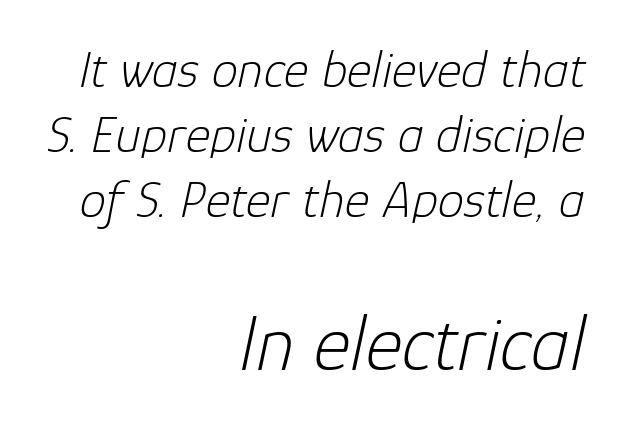
{"italic": "yes", "lean": "right", "slant_degrees": 12, "bold": "no", "weight": "light", "width": "normal", "stroke_contrast": "low", "x_height": "medium", "monospaced": "no", "underline": "no", "align": "right", "line_spacing_ratio": 1.23, "letter_spacing": "normal", "letter_spacing_em": 0.0, "larger_block": "second", "size_ratio": 1.49, "glyph_px": 79}
